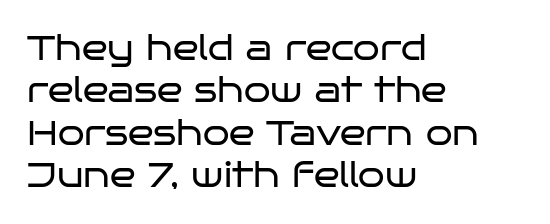
{"serif": "no", "italic": "no", "bold": "no", "weight": "regular", "width": "wide", "stroke_contrast": "low", "x_height": "large", "monospaced": "no", "underline": "no", "align": "left", "line_spacing": "normal", "line_spacing_ratio": 1.25, "letter_spacing": "normal", "letter_spacing_em": 0.0, "glyph_px": 34}
